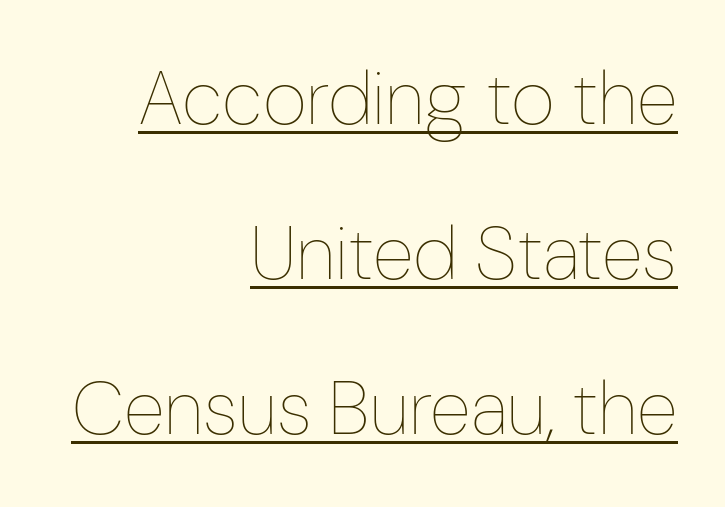
{"italic": "no", "bold": "no", "weight": "thin", "width": "condensed", "stroke_contrast": "low", "x_height": "medium", "monospaced": "no", "underline": "yes", "align": "right", "line_spacing": "loose", "line_spacing_ratio": 2.04, "letter_spacing": "normal", "letter_spacing_em": 0.0, "glyph_px": 76}
